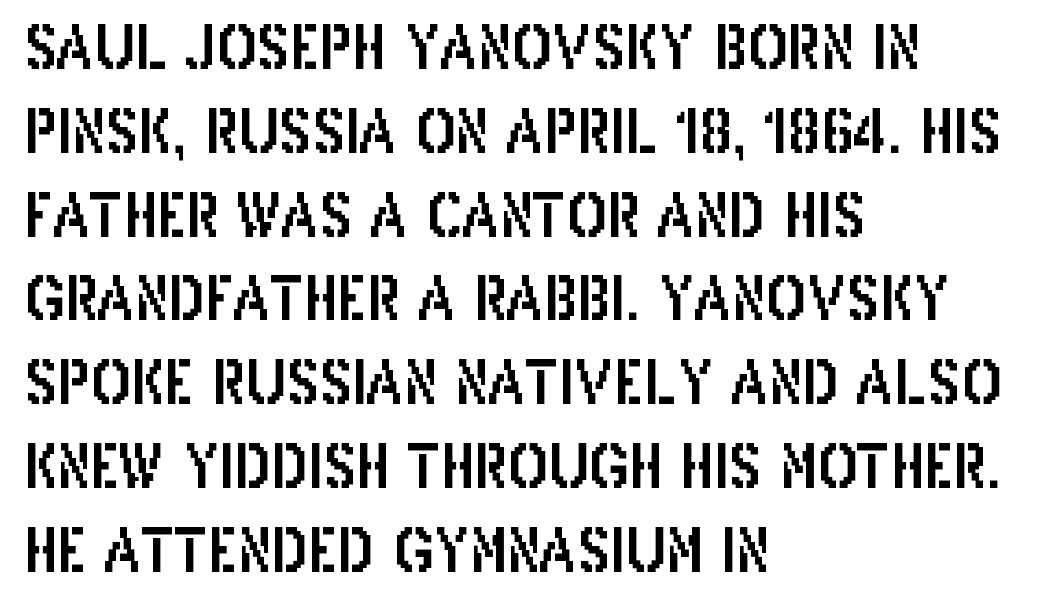
The paragraph shown leans on its left margin. The line texture is even and compact thanks to regular tracking. Stroke terminals: plain, sans-serif. Just letters on the line, the space beneath them empty.
